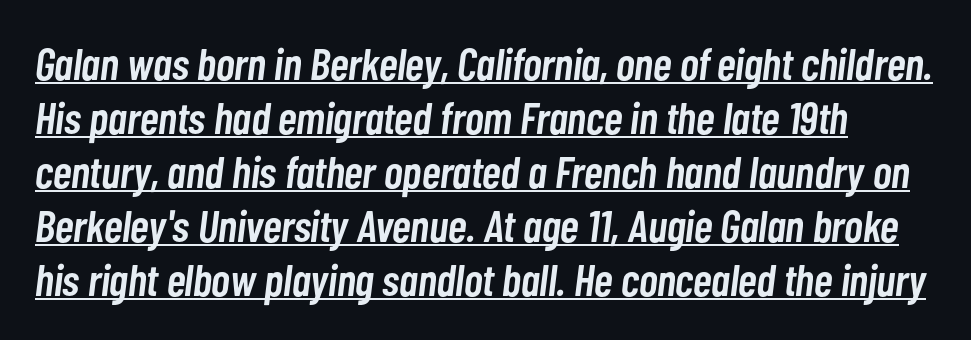
Like a heading marked for emphasis, these lines bear an underscore. Note the varied advance widths — an 'i' is clearly narrower than an 'm'. Strokes here are thickened, but only to semibold level. Rendered with sloped, italic letterforms. Nobody touched the tracking dial on this one.
